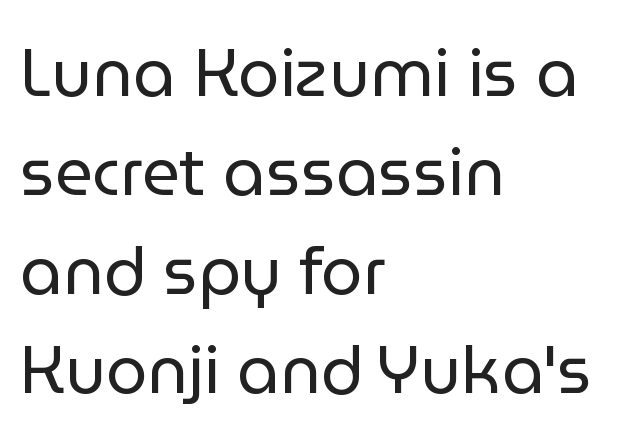
Any mark beneath the type? The region is blank. You could not count columns in this text — the font is proportionally spaced. The font sits on the lighter half of the weight spectrum, regular included. The rendering shows plain stroke endings on the letterforms — a sans-serif design. Here the glyphs are tracked normally, forming tight word shapes. The lines are quadded left.
